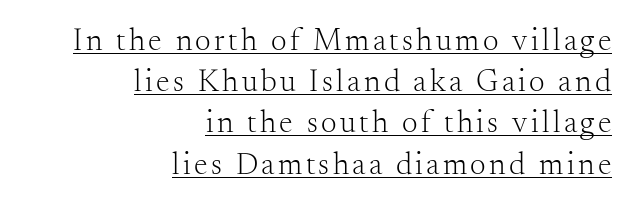
{"serif": "yes", "italic": "no", "bold": "no", "weight": "light", "width": "normal", "stroke_contrast": "medium", "x_height": "small", "monospaced": "no", "underline": "yes", "align": "right", "line_spacing": "normal", "line_spacing_ratio": 1.33, "glyph_px": 31}
